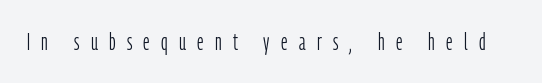
{"italic": "no", "bold": "no", "underline": "no", "letter_spacing": "wide", "letter_spacing_em": 0.49, "glyph_px": 23}
